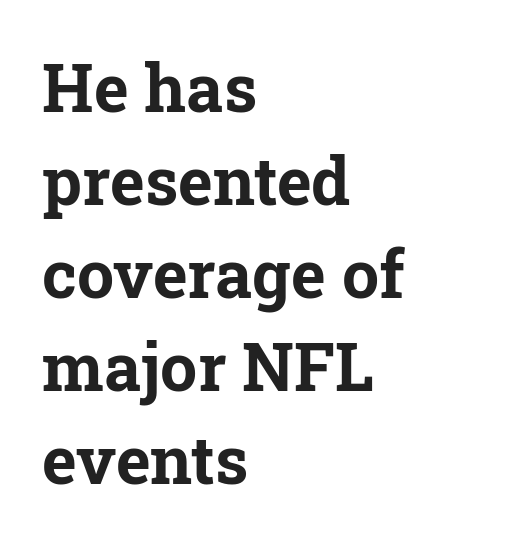
{"serif": "yes", "italic": "no", "bold": "yes", "weight": "bold", "width": "normal", "stroke_contrast": "low", "x_height": "medium", "monospaced": "no", "underline": "no", "align": "left", "line_spacing": "normal", "line_spacing_ratio": 1.41, "letter_spacing": "normal", "letter_spacing_em": 0.0, "glyph_px": 66}
